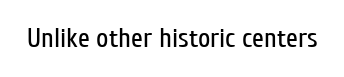
Has an underline been added? It has not. The type is set solid horizontally, with unmodified tracking. The characters are drawn with everyday or finer stroke widths. Every character sits straight up, as roman type does.
